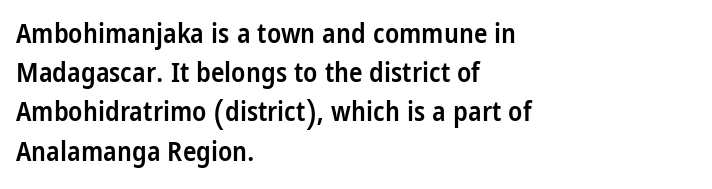
The image shows 28 px semibold, condensed sans-serif type, upright; set left-aligned, normal line spacing (1.4x), normal letter spacing, not underlined; low stroke contrast and a large x-height.
